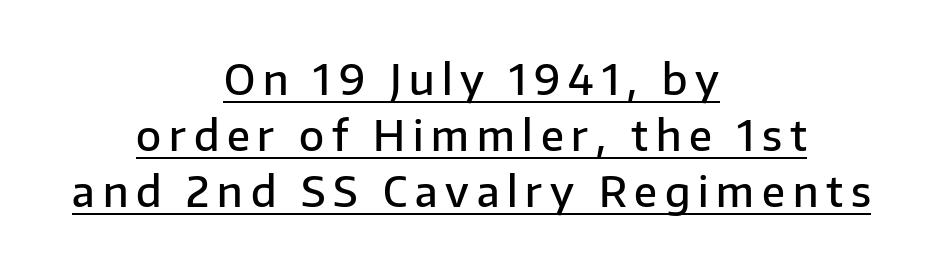
{"serif": "no", "italic": "no", "bold": "semi", "weight": "semibold", "width": "normal", "stroke_contrast": "low", "x_height": "medium", "monospaced": "no", "underline": "yes", "align": "center", "line_spacing": "normal", "line_spacing_ratio": 1.37, "glyph_px": 41}
